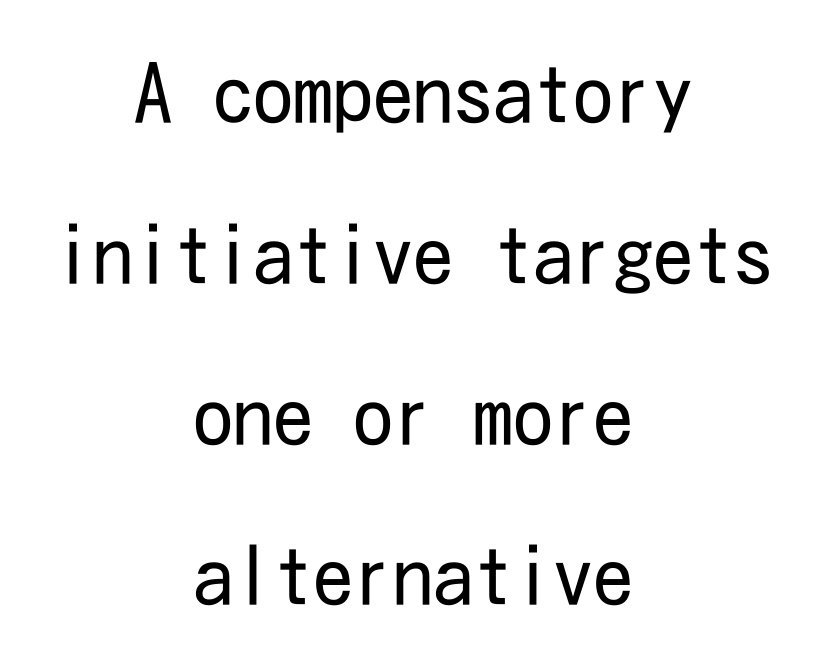
The face used here is rendered with its standard letterfit. Casual observation: everything's sitting right in the middle. Glance below the letters and you will spot only blank space. The letters stand upright; this is a roman face.
